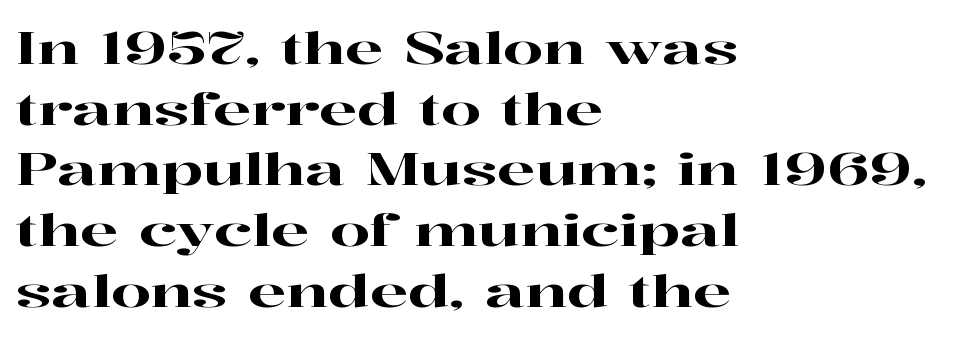
Q: Is the text italic (slanted)? A: No, it is upright.
Q: Is the typeface a serif or a sans-serif typeface? A: Serif.
Q: Is the text underlined? A: No.
Q: How is the paragraph aligned? A: Left-aligned.
Q: Is the spacing between letters normal or unusually wide? A: Normal.
Q: Is the spacing between lines tight, normal or loose? A: Normal.
Q: Width (condensed, normal, or wide)? A: Wide.
Q: Stroke contrast? A: High.
Q: x-height? A: Medium.
Q: Monospaced? A: No.
